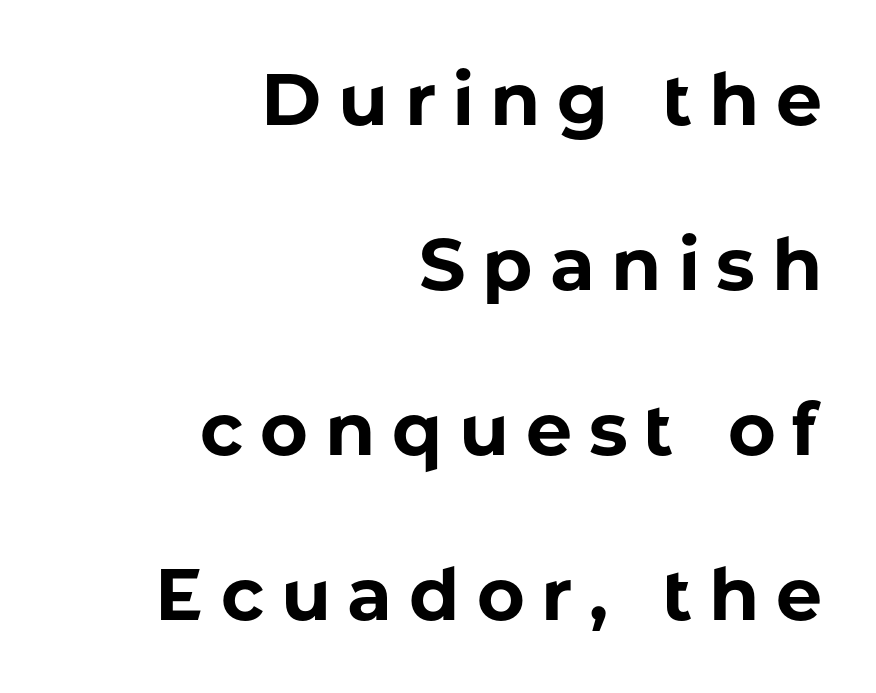
Compared with an ordinary text face, these strokes are far heavier — a full bold. These lines are rendered in a variable-pitch font. You could fit nearly another row in the gap between these rows. Display-style spreading of the glyphs; the letterfit is very open.
